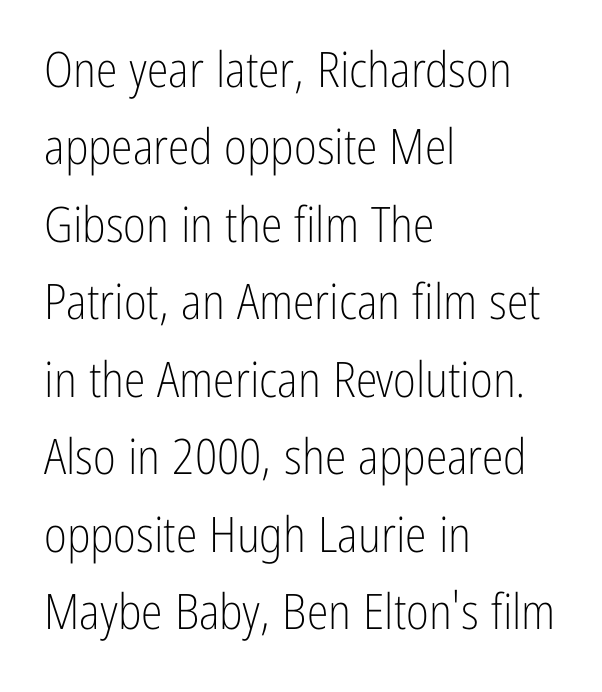
Q: Is the text bold? A: No.
Q: Is the text italic (slanted)? A: No, it is upright.
Q: Is the typeface a serif or a sans-serif typeface? A: Sans-serif.
Q: Is the text underlined? A: No.
Q: How is the paragraph aligned? A: Left-aligned.
Q: Is the spacing between letters normal or unusually wide? A: Normal.
Q: Is the spacing between lines tight, normal or loose? A: Normal.
Q: Width (condensed, normal, or wide)? A: Condensed.
Q: Stroke contrast? A: Low.
Q: x-height? A: Medium.
Q: Monospaced? A: No.
